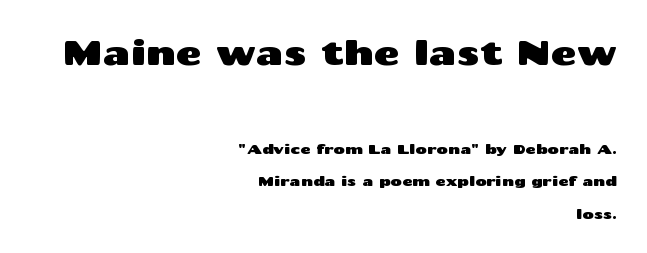
Q: Is the text italic (slanted)? A: No, it is upright.
Q: Is the typeface a serif or a sans-serif typeface? A: Sans-serif.
Q: Is the text underlined? A: No.
Q: How is the paragraph aligned? A: Right-aligned.
Q: Is the spacing between letters normal or unusually wide? A: Normal.
Q: Is the spacing between lines tight, normal or loose? A: Loose.
Q: Which block of text is set in a larger size, the first (top) or the second (bottom)? A: The first (top) one.
Q: Width (condensed, normal, or wide)? A: Wide.
Q: Stroke contrast? A: Medium.
Q: x-height? A: Medium.
Q: Monospaced? A: No.
